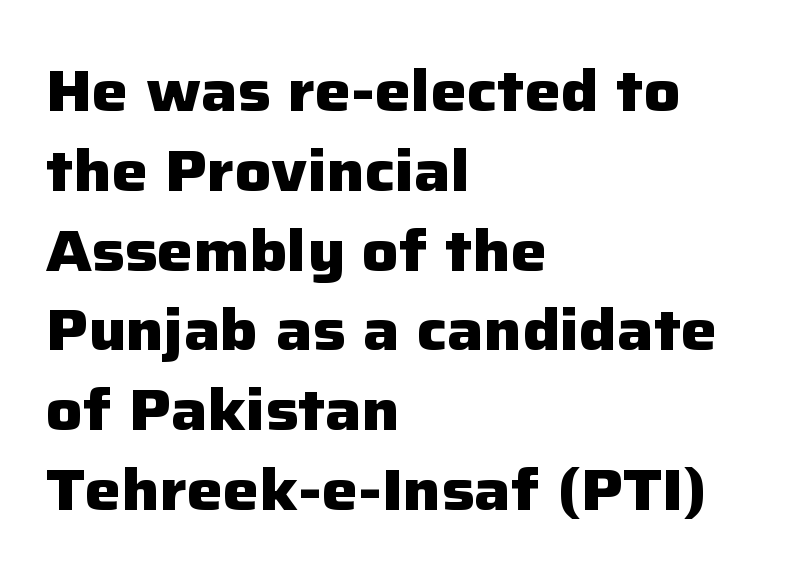
The image shows 57 px heavy sans-serif type, upright; set left-aligned, normal line spacing (1.4x), normal letter spacing, not underlined; low stroke contrast and a medium x-height.
